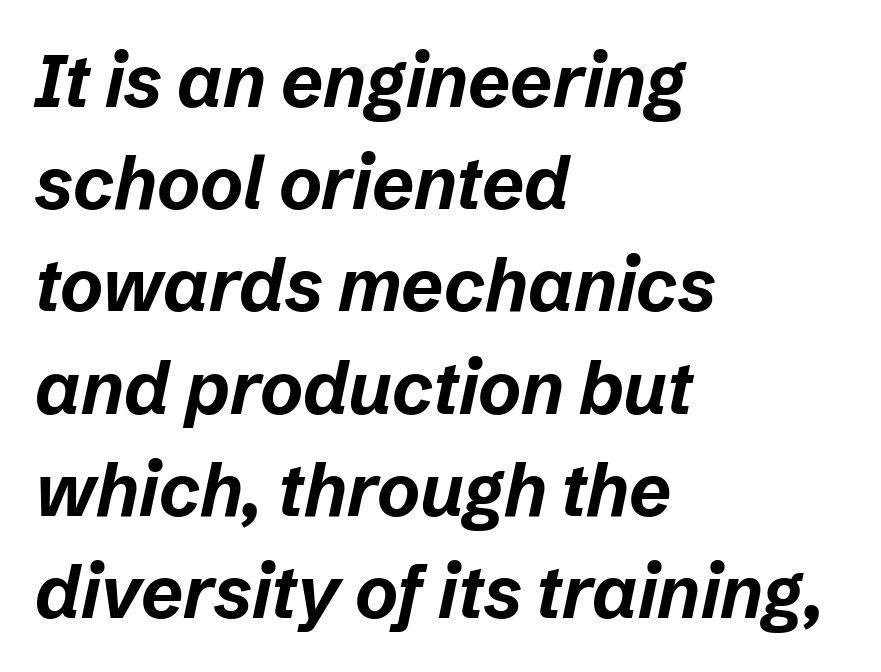
{"italic": "yes", "lean": "right", "slant_degrees": 12, "bold": "yes", "weight": "bold", "width": "normal", "stroke_contrast": "low", "x_height": "medium", "monospaced": "no", "underline": "no", "align": "left", "line_spacing": "normal", "line_spacing_ratio": 1.4, "letter_spacing": "normal", "letter_spacing_em": 0.0, "glyph_px": 73}
